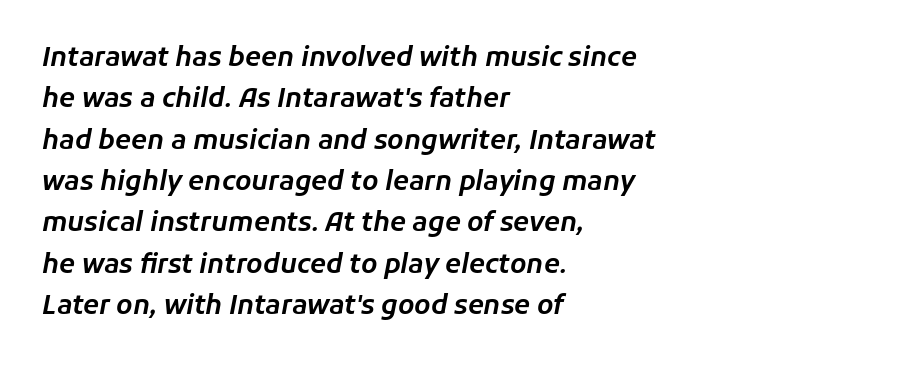
Q: Is the text italic (slanted)? A: Yes, it leans right by about 11 degrees.
Q: Is the text underlined? A: No.
Q: How is the paragraph aligned? A: Left-aligned.
Q: Is the spacing between letters normal or unusually wide? A: Normal.
Q: Is the spacing between lines tight, normal or loose? A: Normal.
